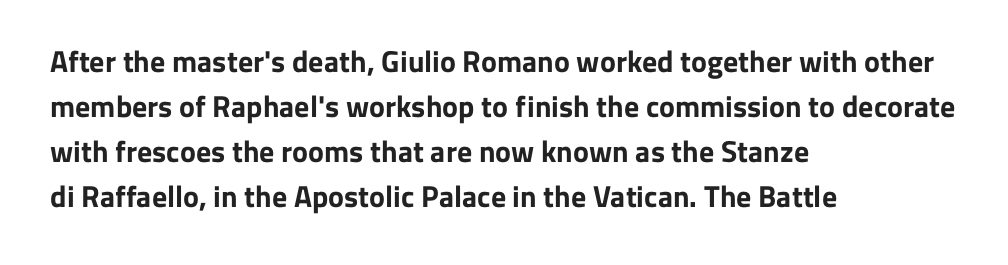
Any mark beneath the type? The region is blank. This is sans-serif lettering, the kind often seen on screens and signage. A dark, heavy texture on the line: the type is bold. The letterforms sit shoulder to shoulder at normal distance.
